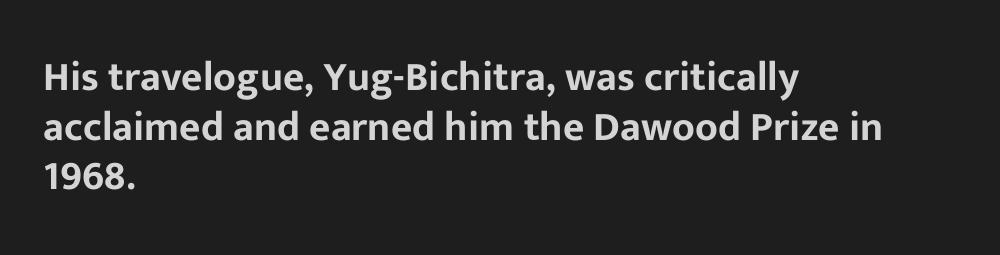
{"serif": "no", "italic": "no", "width": "normal", "stroke_contrast": "low", "x_height": "medium", "monospaced": "no", "underline": "no", "align": "left", "line_spacing_ratio": 1.21, "letter_spacing": "normal", "letter_spacing_em": 0.0, "glyph_px": 41}
